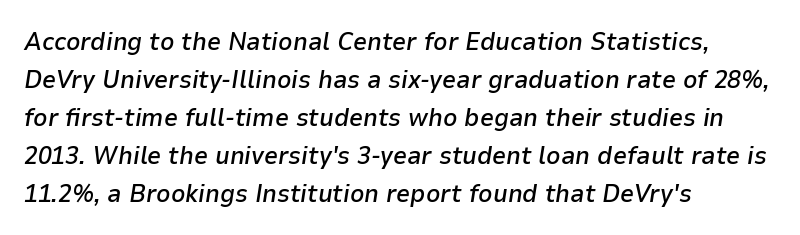
What's the leading like? Ordinary, nothing unusual. Short note: letters normally spaced. These lines carry some extra weight — a demibold, not a full bold. All the whitespace from short lines collects on the right.
